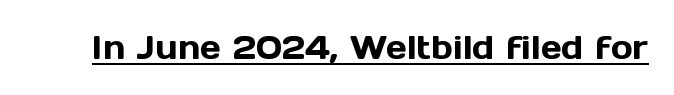
{"serif": "no", "italic": "no", "width": "normal", "x_height": "medium", "monospaced": "no", "underline": "yes", "letter_spacing": "normal", "letter_spacing_em": 0.0, "glyph_px": 33}
